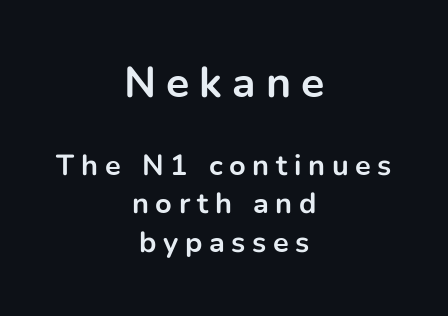
Q: Is the text bold? A: Yes.
Q: Is the text italic (slanted)? A: No, it is upright.
Q: Is the typeface a serif or a sans-serif typeface? A: Sans-serif.
Q: Is the text underlined? A: No.
Q: How is the paragraph aligned? A: Centered.
Q: Is the spacing between letters normal or unusually wide? A: Unusually wide.
Q: Is the spacing between lines tight, normal or loose? A: Normal.
Q: Which block of text is set in a larger size, the first (top) or the second (bottom)? A: The first (top) one.
Q: Width (condensed, normal, or wide)? A: Normal.
Q: Stroke contrast? A: Low.
Q: x-height? A: Medium.
Q: Monospaced? A: No.
